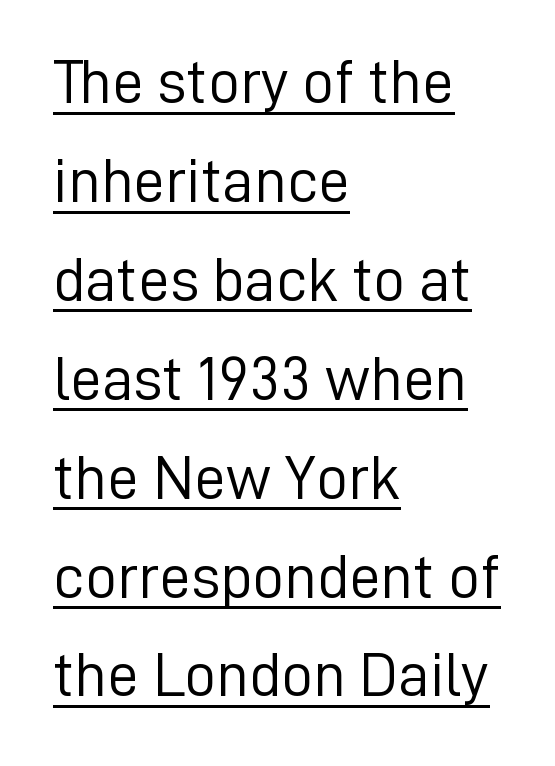
Q: Is the text bold? A: No.
Q: Is the text italic (slanted)? A: No, it is upright.
Q: Is the typeface a serif or a sans-serif typeface? A: Sans-serif.
Q: Is the text underlined? A: Yes.
Q: How is the paragraph aligned? A: Left-aligned.
Q: Is the spacing between letters normal or unusually wide? A: Normal.
Q: Is the spacing between lines tight, normal or loose? A: Normal.
Q: Width (condensed, normal, or wide)? A: Normal.
Q: Stroke contrast? A: Low.
Q: x-height? A: Medium.
Q: Monospaced? A: No.
